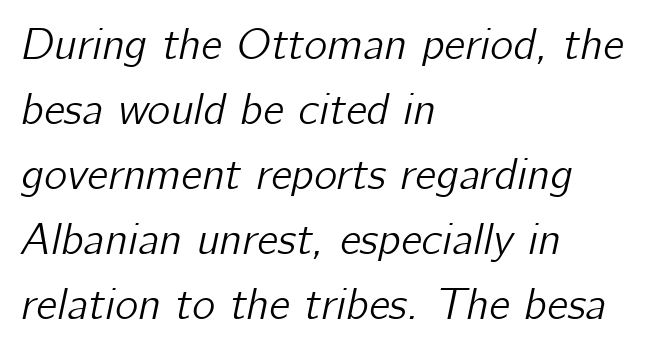
{"italic": "yes", "lean": "right", "slant_degrees": 12, "width": "normal", "stroke_contrast": "low", "x_height": "medium", "monospaced": "no", "underline": "no", "align": "left", "line_spacing": "normal", "line_spacing_ratio": 1.48, "letter_spacing": "normal", "letter_spacing_em": 0.0, "glyph_px": 44}
